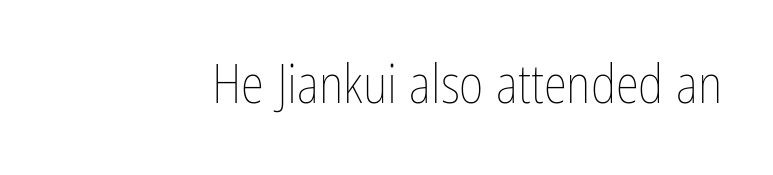
Here the designer chose a conventional face with non-uniform glyph widths. Inter-character spacing is left at the font's built-in metrics. Descender tails drop into unmarked territory. This is roman type, the default non-slanted kind. Is the type heavy? It reads as light-to-regular instead.
